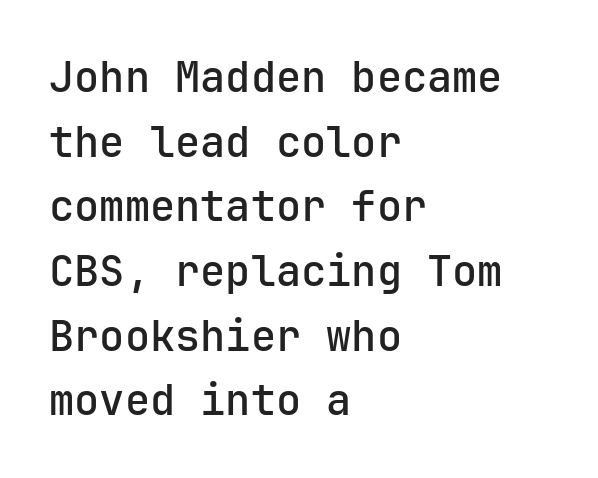
{"serif": "no", "italic": "no", "width": "normal", "stroke_contrast": "low", "x_height": "medium", "monospaced": "yes", "underline": "no", "align": "left", "line_spacing": "normal", "line_spacing_ratio": 1.54, "letter_spacing": "normal", "letter_spacing_em": 0.0, "glyph_px": 42}
